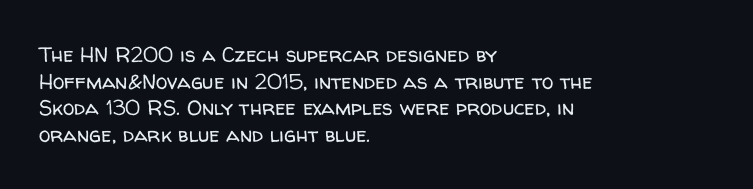
{"italic": "no", "bold": "no", "underline": "no", "align": "left", "line_spacing": "normal", "line_spacing_ratio": 1.27, "letter_spacing": "normal", "letter_spacing_em": 0.0, "glyph_px": 21}
